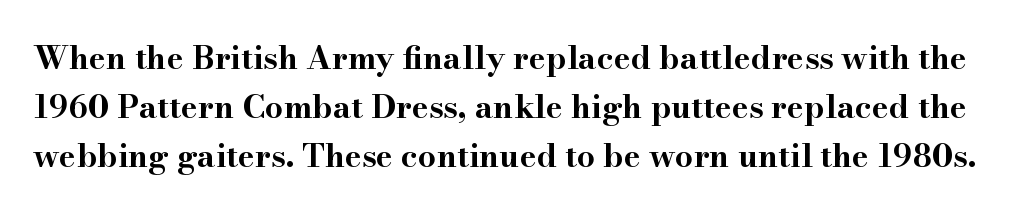
{"serif": "yes", "italic": "no", "bold": "yes", "weight": "bold", "width": "wide", "stroke_contrast": "high", "x_height": "small", "monospaced": "no", "underline": "no", "line_spacing": "normal", "line_spacing_ratio": 1.53, "letter_spacing": "normal", "letter_spacing_em": 0.0, "glyph_px": 32}
